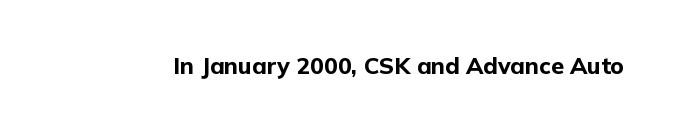
Q: Is the text bold? A: Yes.
Q: Is the text italic (slanted)? A: No, it is upright.
Q: Is the text underlined? A: No.
Q: Is the spacing between letters normal or unusually wide? A: Normal.
